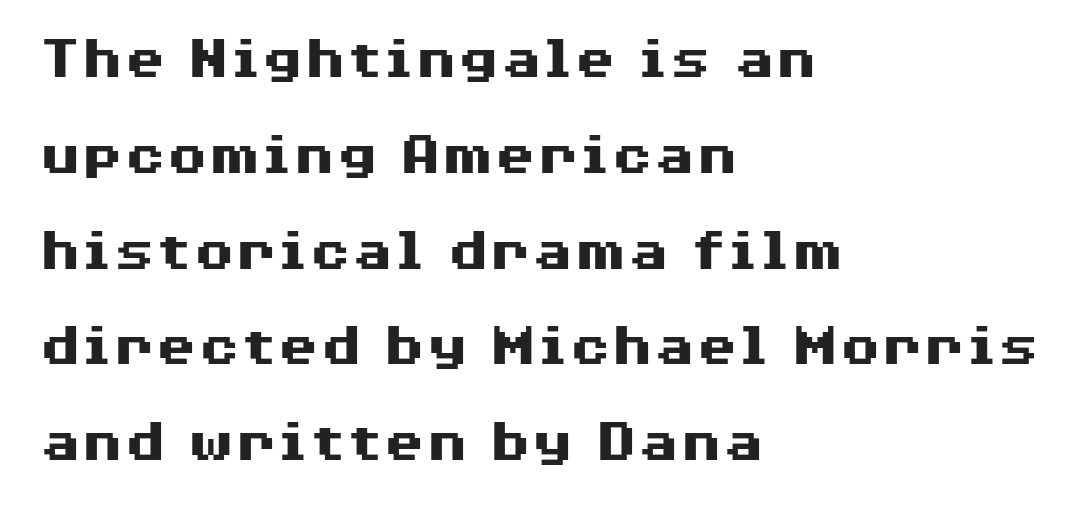
The image shows 61 px heavy, wide sans-serif type, upright; set left-aligned, normal line spacing (1.57x), normal letter spacing, not underlined; medium stroke contrast and a medium x-height.
